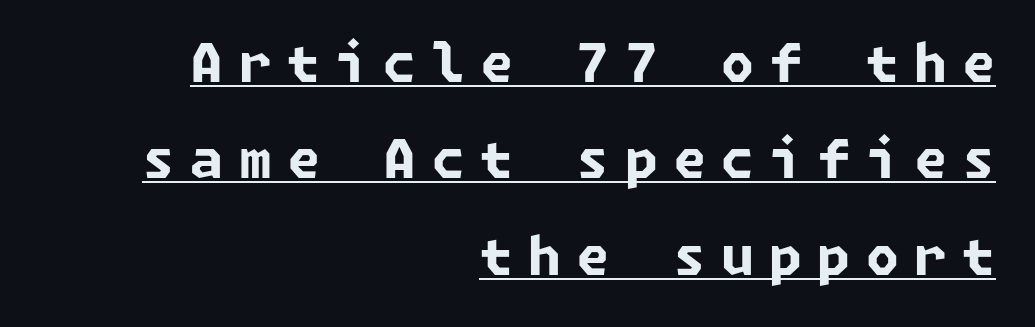
In terms of weight, the rendering is a true, heavy bold. Grotesque or geometric, the face here clearly has no serifs. Casual observation: everything's shoved over to the right. The rendering uses the underline text-decoration. Someone cranked the tracking dial way up on this one.
